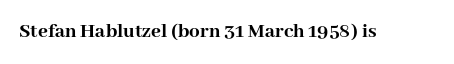
The image shows 21 px bold type, upright; set normal letter spacing, not underlined.
